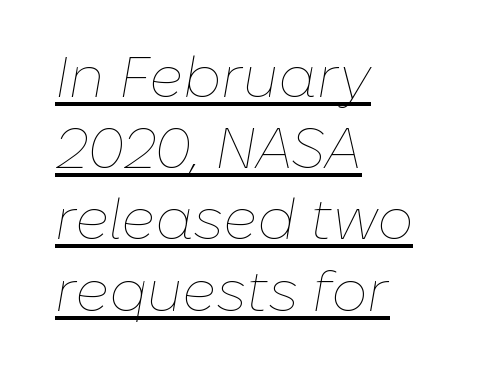
Q: Is the text bold? A: No.
Q: Is the text italic (slanted)? A: Yes, it leans right by about 10 degrees.
Q: Is the text underlined? A: Yes.
Q: How is the paragraph aligned? A: Left-aligned.
Q: Is the spacing between letters normal or unusually wide? A: Normal.
Q: Is the spacing between lines tight, normal or loose? A: Normal.
Q: Width (condensed, normal, or wide)? A: Normal.
Q: Stroke contrast? A: Low.
Q: x-height? A: Medium.
Q: Monospaced? A: No.
